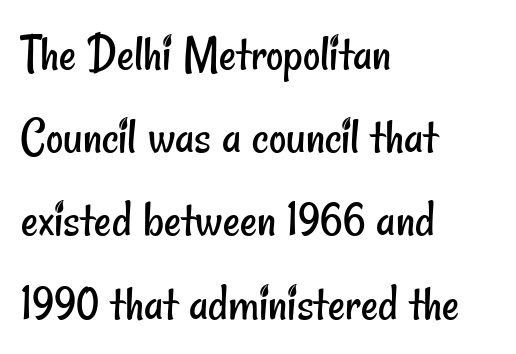
Q: Is the text bold? A: No.
Q: Is the typeface a serif or a sans-serif typeface? A: Sans-serif.
Q: Is the text underlined? A: No.
Q: How is the paragraph aligned? A: Left-aligned.
Q: Is the spacing between letters normal or unusually wide? A: Normal.
Q: Is the spacing between lines tight, normal or loose? A: Normal.
Q: Width (condensed, normal, or wide)? A: Condensed.
Q: Stroke contrast? A: Low.
Q: x-height? A: Small.
Q: Monospaced? A: No.
